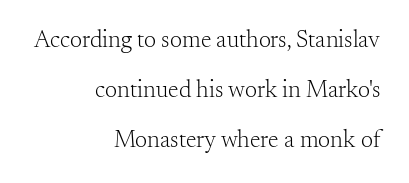
Compared with typical body copy, the letter spacing here is the same. Upright lettering throughout. The weight tops out at a normal text grade. You could fit nearly another row in the gap between these rows.
